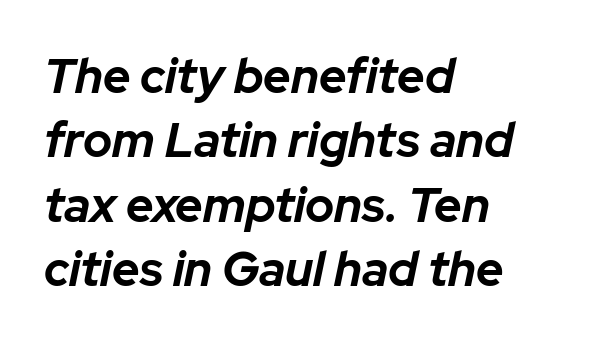
A classic flush-left, rag-right setting is used for this passage. The letters are slanted; this is an italic face. These lines are rendered in a variable-pitch font. Is the type bold? Yes — the strokes are clearly thick and heavy.
